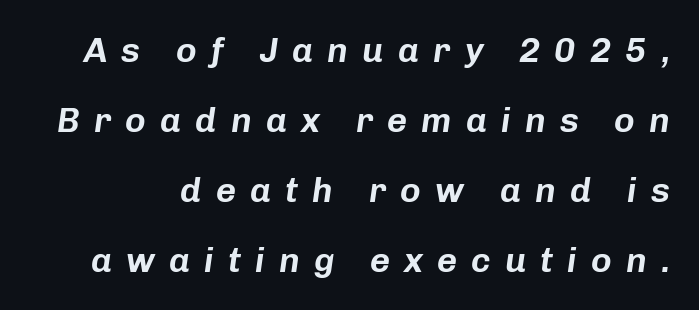
The image shows 35 px text type, italic (leaning right); set loose line spacing (2.0x), unusually wide letter spacing (+0.4 em), not underlined; low stroke contrast and a medium x-height.
